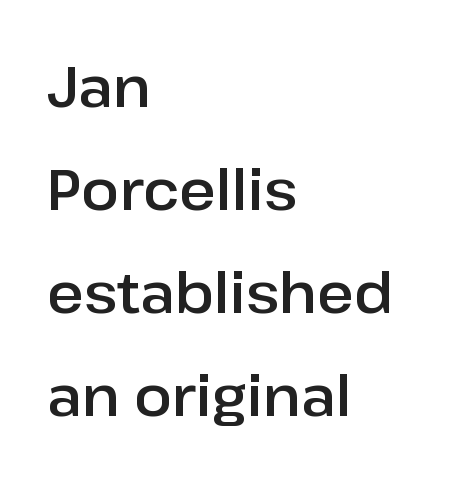
{"serif": "no", "italic": "no", "width": "normal", "stroke_contrast": "low", "x_height": "medium", "monospaced": "no", "underline": "no", "align": "left", "line_spacing_ratio": 1.84, "letter_spacing": "normal", "letter_spacing_em": 0.0, "glyph_px": 56}
